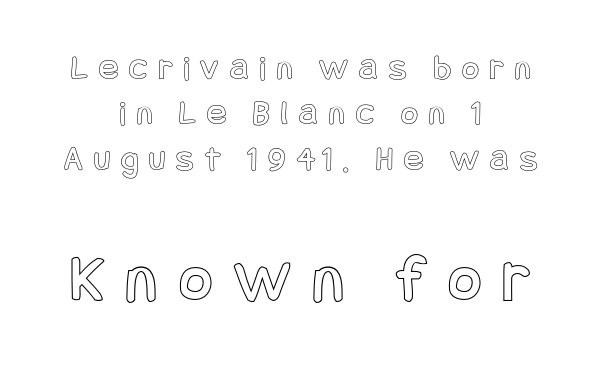
Visually, the bottom section dominates because its glyphs are scaled up. Clear beneath every line of the passage. How are the letters spaced? Widely, with obvious added tracking. The lettering holds an erect, upright posture throughout. Students, observe: this is what conventionally led text looks like. The rendering positions every line midway between the sides.
